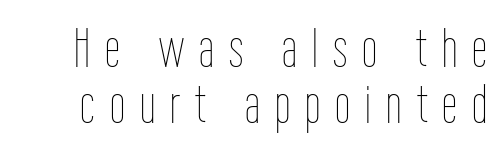
{"italic": "no", "bold": "no", "weight": "thin", "width": "condensed", "stroke_contrast": "low", "x_height": "medium", "monospaced": "no", "underline": "no", "line_spacing": "tight", "line_spacing_ratio": 1.04, "letter_spacing": "wide", "letter_spacing_em": 0.28, "glyph_px": 54}
